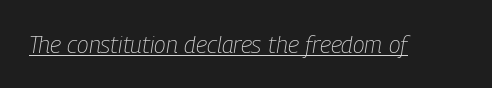
Q: Is the text bold? A: No.
Q: Is the text italic (slanted)? A: Yes, it leans right by about 9 degrees.
Q: Is the text underlined? A: Yes.
Q: Is the spacing between letters normal or unusually wide? A: Normal.
